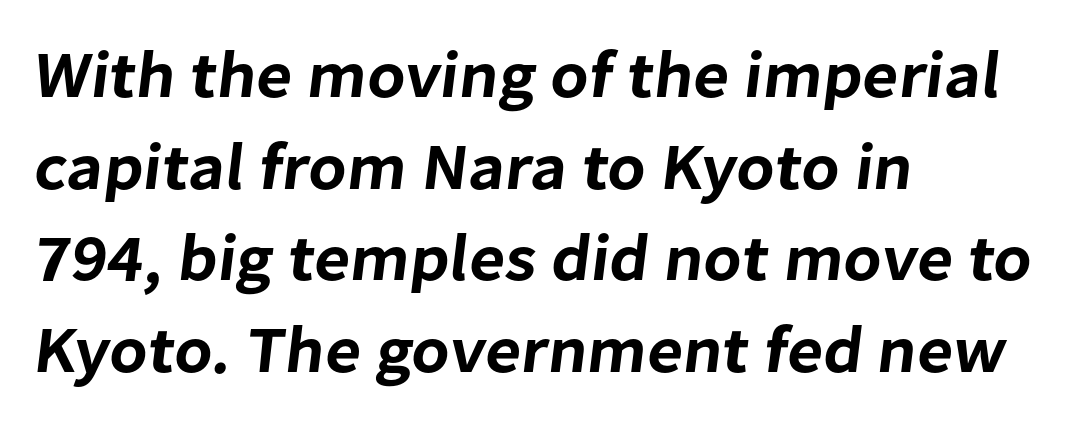
What kind of face is this? One without serifs — a sans. Is the letter spacing exaggerated? No — it looks like the ordinary default. Layout note: lines flush left. The passage shown stacks its lines at a standard gap. Is this a fixed-width face? No — the glyphs have proportional, varying widths. Quick note: underline off.
